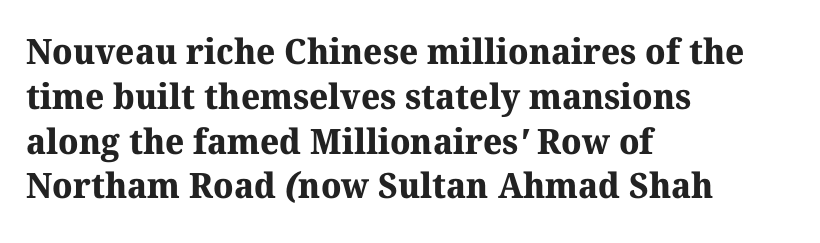
{"serif": "yes", "bold": "yes", "weight": "bold", "width": "normal", "stroke_contrast": "medium", "x_height": "medium", "monospaced": "no", "underline": "no", "align": "left", "line_spacing": "normal", "line_spacing_ratio": 1.28, "letter_spacing": "normal", "letter_spacing_em": 0.0, "glyph_px": 35}
